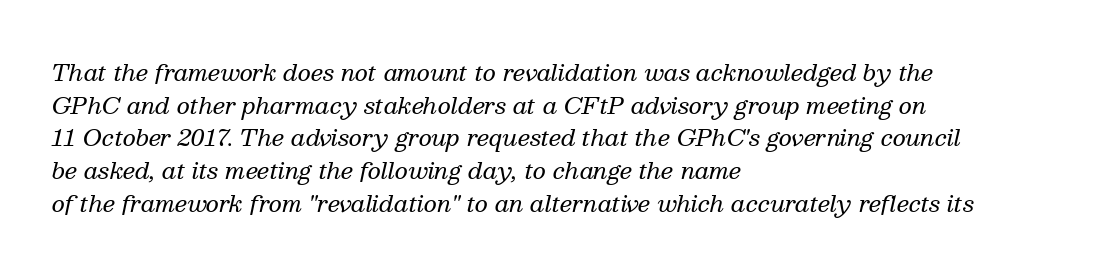
Q: Is the text bold? A: No.
Q: Is the text italic (slanted)? A: Yes, it leans right by about 13 degrees.
Q: Is the text underlined? A: No.
Q: How is the paragraph aligned? A: Left-aligned.
Q: Is the spacing between letters normal or unusually wide? A: Normal.
Q: Is the spacing between lines tight, normal or loose? A: Normal.
